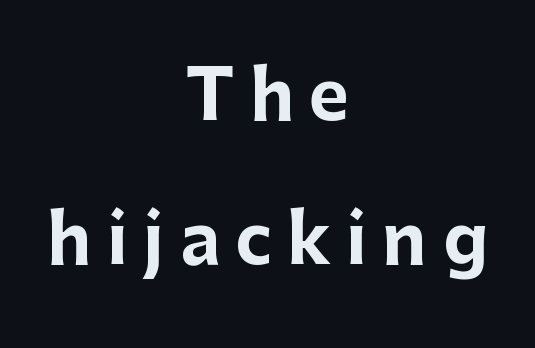
{"serif": "no", "italic": "no", "bold": "yes", "weight": "bold", "width": "normal", "stroke_contrast": "low", "x_height": "medium", "monospaced": "no", "underline": "no", "align": "center", "line_spacing": "loose", "line_spacing_ratio": 2.09, "letter_spacing": "wide", "letter_spacing_em": 0.22, "glyph_px": 69}
